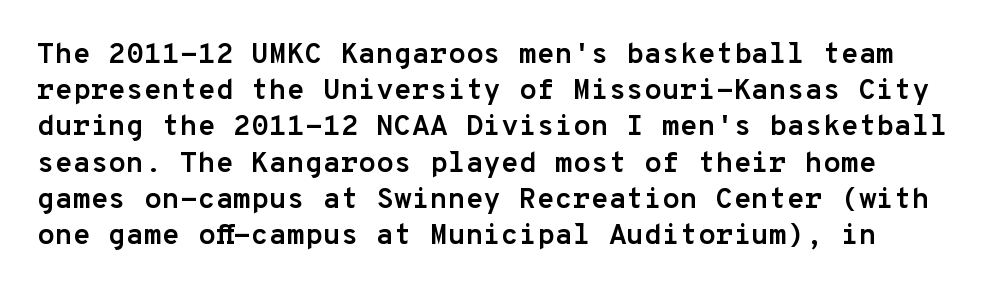
The image shows 29 px semibold sans-serif type, upright, monospaced; set normal line spacing (1.25x), normal letter spacing, not underlined; low stroke contrast and a medium x-height.
